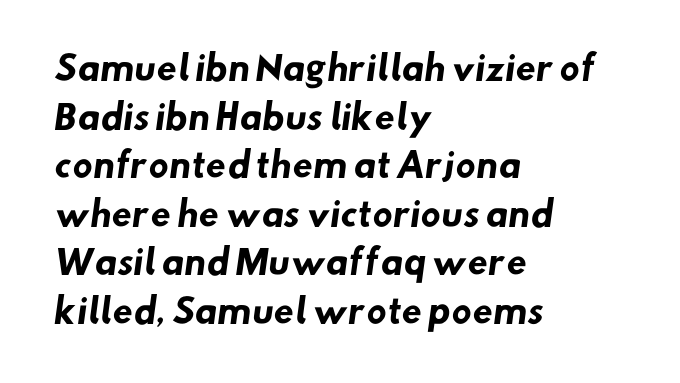
The image shows 33 px heavy sans-serif type; set left-aligned, normal line spacing (1.47x), normal letter spacing, not underlined; low stroke contrast and a small x-height.
